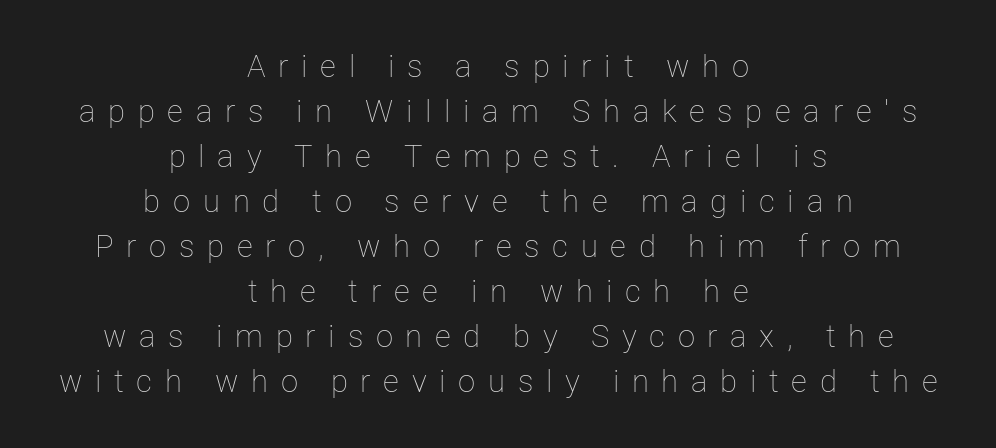
Q: Is the text bold? A: No.
Q: Is the text italic (slanted)? A: No, it is upright.
Q: Is the text underlined? A: No.
Q: How is the paragraph aligned? A: Centered.
Q: Is the spacing between letters normal or unusually wide? A: Unusually wide.
Q: Is the spacing between lines tight, normal or loose? A: Normal.
Q: Width (condensed, normal, or wide)? A: Normal.
Q: Stroke contrast? A: Low.
Q: x-height? A: Medium.
Q: Monospaced? A: No.
